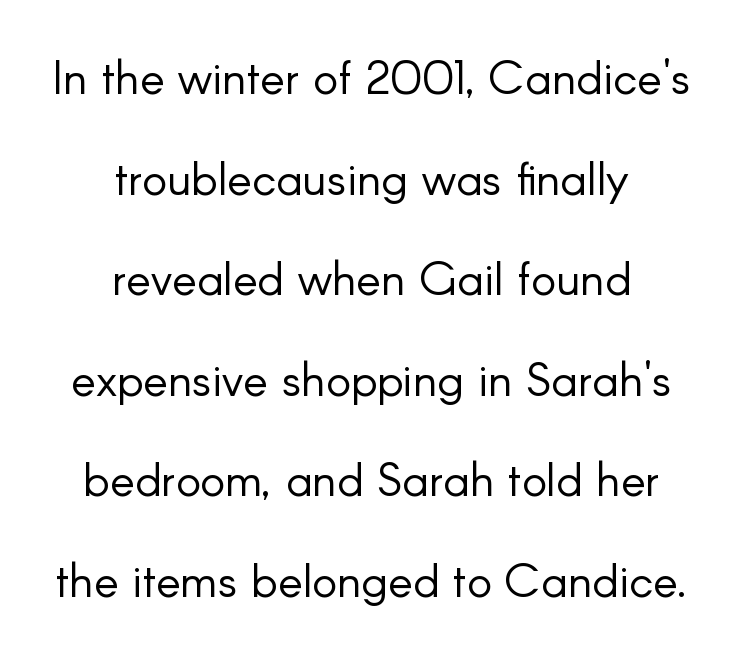
The image shows 47 px light sans-serif type, upright; set centered, loose line spacing (2.14x), normal letter spacing, not underlined; low stroke contrast and a small x-height.
